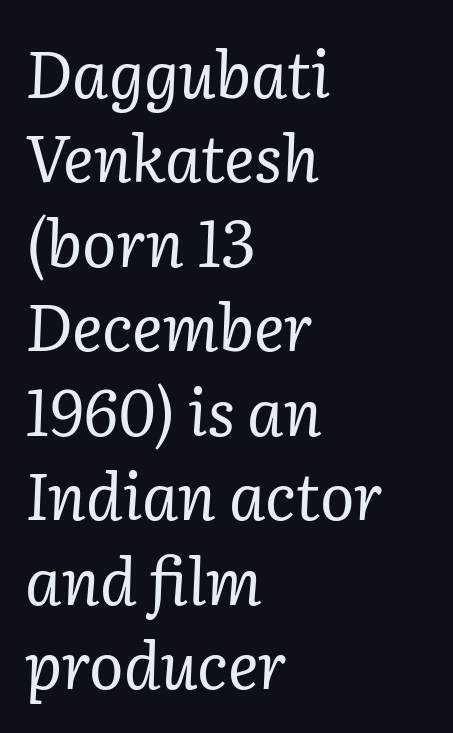
Honestly, the letter spacing is just normal — you wouldn't notice it. To sum up the face: it has serifs. The axis of the letterforms is tilted away from vertical. No heavy texture on the line: the type isn't bold. The string is rendered with underlining switched off. You could not count columns in this text — the font is proportionally spaced.
